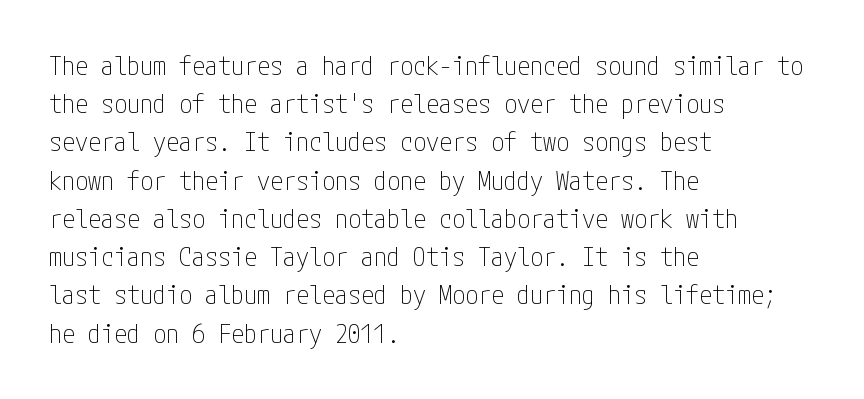
The image shows 26 px text type, upright; set left-aligned, normal line spacing (1.47x), normal letter spacing, not underlined.
